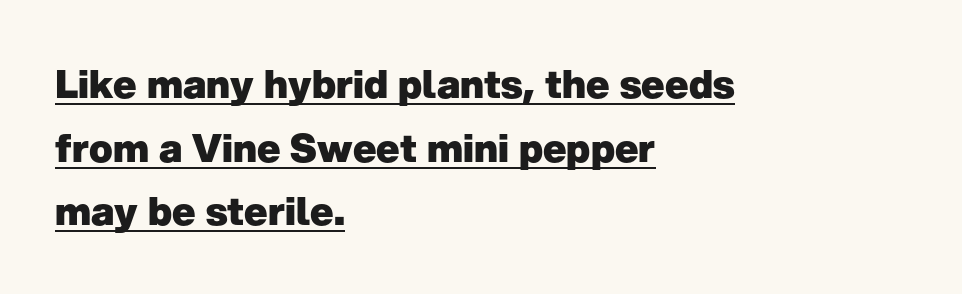
{"serif": "no", "italic": "no", "bold": "yes", "weight": "heavy", "width": "normal", "stroke_contrast": "low", "x_height": "medium", "monospaced": "no", "underline": "yes", "align": "left", "line_spacing": "normal", "line_spacing_ratio": 1.63, "letter_spacing": "normal", "letter_spacing_em": 0.0, "glyph_px": 39}
